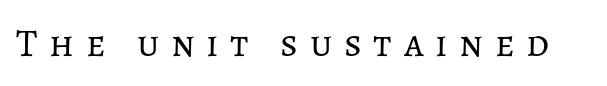
{"italic": "no", "bold": "no", "weight": "regular", "width": "normal", "stroke_contrast": "low", "x_height": "medium", "monospaced": "no", "underline": "no", "letter_spacing": "wide", "letter_spacing_em": 0.3, "glyph_px": 39}
